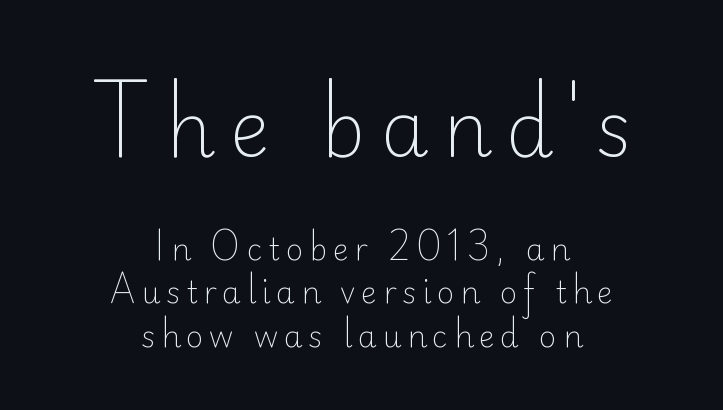
{"serif": "no", "italic": "no", "bold": "no", "weight": "light", "width": "normal", "stroke_contrast": "low", "x_height": "small", "monospaced": "no", "underline": "no", "align": "center", "line_spacing": "normal", "line_spacing_ratio": 1.44, "larger_block": "first", "size_ratio": 2.53, "glyph_px": 76}
